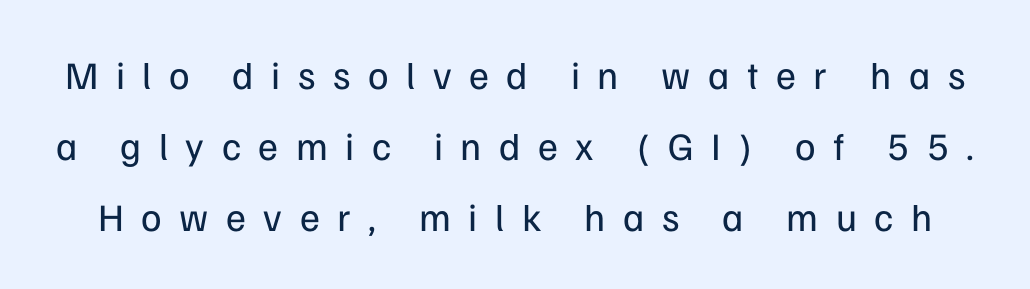
Q: Is the text bold? A: No.
Q: Is the text italic (slanted)? A: No, it is upright.
Q: Is the typeface a serif or a sans-serif typeface? A: Sans-serif.
Q: Is the text underlined? A: No.
Q: Is the spacing between letters normal or unusually wide? A: Unusually wide.
Q: Width (condensed, normal, or wide)? A: Normal.
Q: Stroke contrast? A: Low.
Q: x-height? A: Medium.
Q: Monospaced? A: No.
